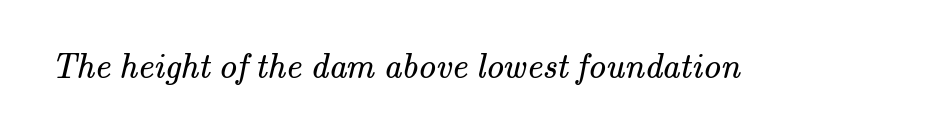
The image shows 35 px regular-weight serif type; set normal letter spacing, not underlined; medium stroke contrast and a small x-height.
